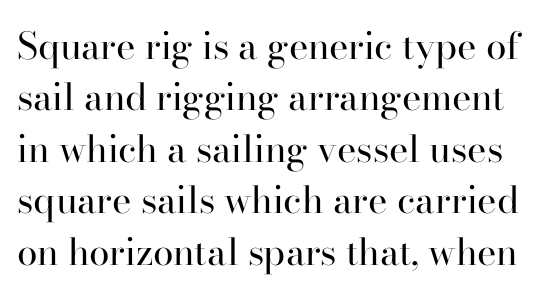
Q: Is the text bold? A: No.
Q: Is the text italic (slanted)? A: No, it is upright.
Q: Is the typeface a serif or a sans-serif typeface? A: Serif.
Q: Is the text underlined? A: No.
Q: Is the spacing between letters normal or unusually wide? A: Normal.
Q: Is the spacing between lines tight, normal or loose? A: Normal.
Q: Width (condensed, normal, or wide)? A: Normal.
Q: Stroke contrast? A: High.
Q: x-height? A: Small.
Q: Monospaced? A: No.
